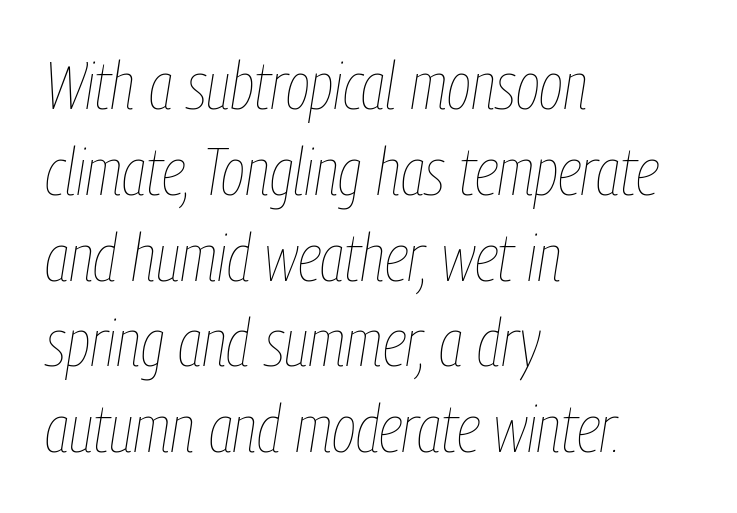
Q: Is the text bold? A: No.
Q: Is the text italic (slanted)? A: Yes, it leans right by about 9 degrees.
Q: Is the text underlined? A: No.
Q: How is the paragraph aligned? A: Left-aligned.
Q: Is the spacing between letters normal or unusually wide? A: Normal.
Q: Is the spacing between lines tight, normal or loose? A: Normal.
Q: Width (condensed, normal, or wide)? A: Condensed.
Q: Stroke contrast? A: Low.
Q: x-height? A: Medium.
Q: Monospaced? A: No.
